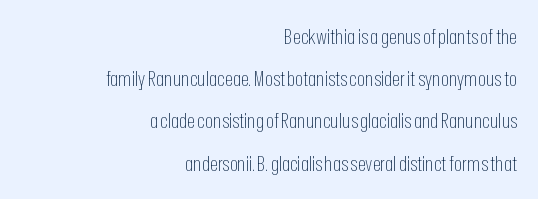
The image shows 21 px text type, upright; set right-aligned, loose line spacing (2.01x), normal letter spacing, not underlined.
